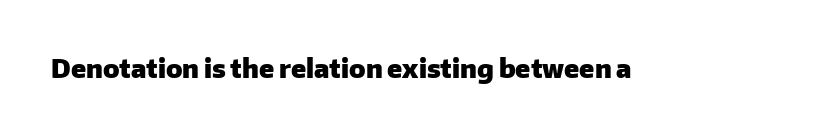
The image shows 26 px bold type, upright; set normal letter spacing, not underlined.
